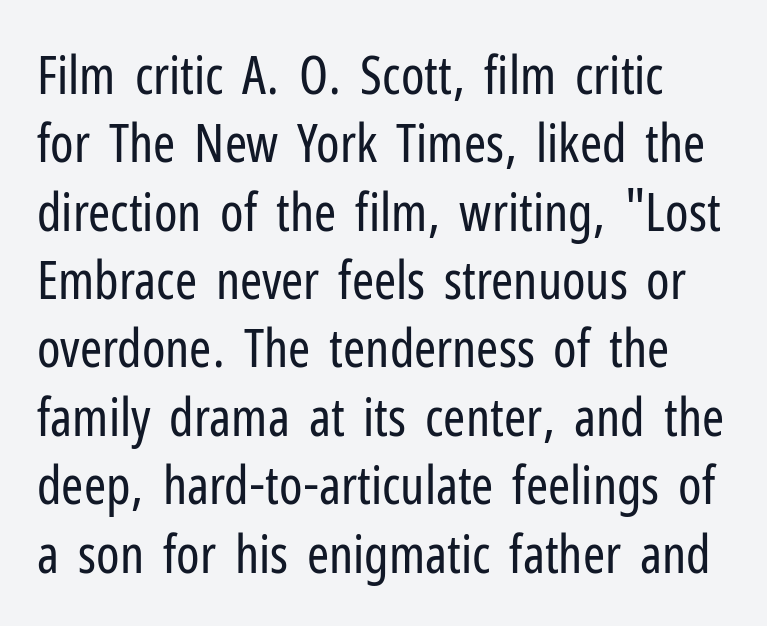
The image shows 53 px regular-weight, condensed sans-serif type, upright; set normal line spacing (1.29x), normal letter spacing, not underlined; low stroke contrast and a medium x-height.
